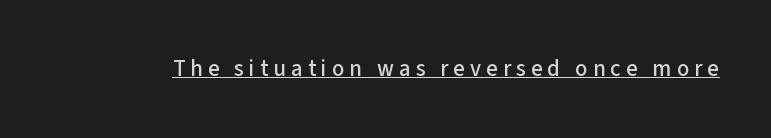
{"italic": "no", "underline": "yes", "letter_spacing": "wide", "letter_spacing_em": 0.22, "glyph_px": 23}
